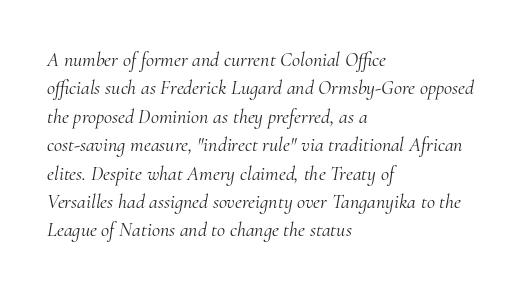
The image shows 20 px text type, italic (leaning right); set left-aligned, normal line spacing (1.42x), normal letter spacing, not underlined.
